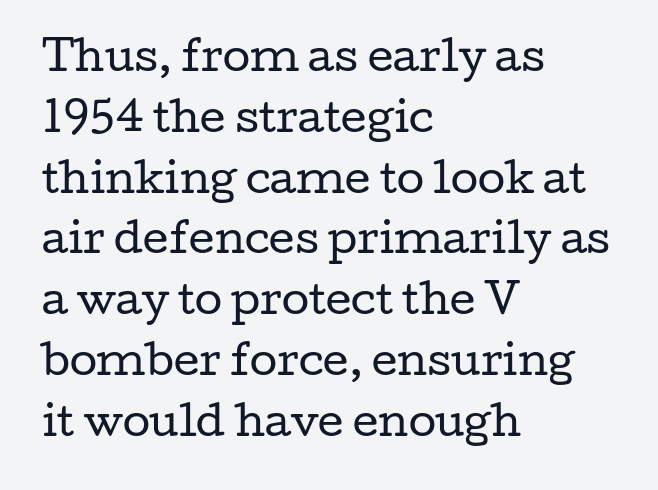
Q: Is the text bold? A: No.
Q: Is the text italic (slanted)? A: No, it is upright.
Q: Is the typeface a serif or a sans-serif typeface? A: Serif.
Q: Is the text underlined? A: No.
Q: How is the paragraph aligned? A: Left-aligned.
Q: Is the spacing between letters normal or unusually wide? A: Normal.
Q: Is the spacing between lines tight, normal or loose? A: Normal.
Q: Width (condensed, normal, or wide)? A: Wide.
Q: Stroke contrast? A: Low.
Q: x-height? A: Medium.
Q: Monospaced? A: No.
